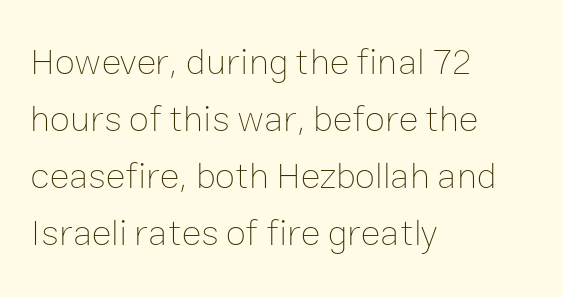
The image shows 37 px thin type, upright; set left-aligned, normal line spacing (1.54x), normal letter spacing, not underlined; low stroke contrast and a medium x-height.
